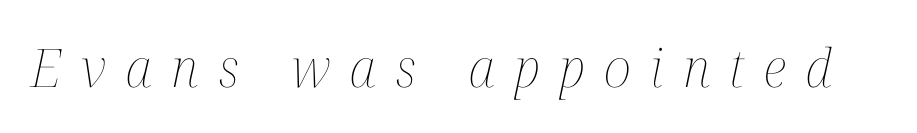
{"italic": "yes", "lean": "right", "slant_degrees": 12, "bold": "no", "weight": "thin", "width": "condensed", "stroke_contrast": "medium", "x_height": "medium", "monospaced": "no", "underline": "no", "letter_spacing": "wide", "letter_spacing_em": 0.37, "glyph_px": 53}
